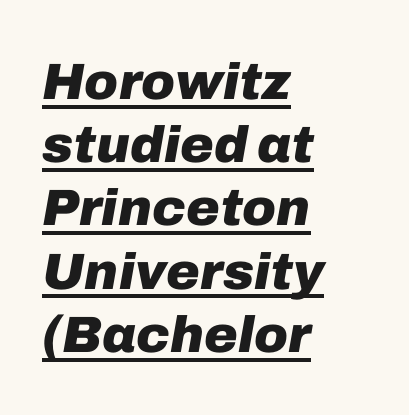
Q: Is the text bold? A: Yes.
Q: Is the text italic (slanted)? A: Yes, it leans right by about 10 degrees.
Q: Is the text underlined? A: Yes.
Q: How is the paragraph aligned? A: Left-aligned.
Q: Is the spacing between letters normal or unusually wide? A: Normal.
Q: Width (condensed, normal, or wide)? A: Normal.
Q: Stroke contrast? A: Low.
Q: x-height? A: Medium.
Q: Monospaced? A: No.
